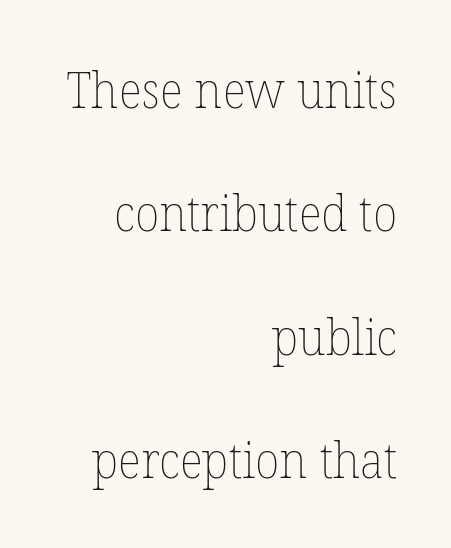
This rendering features lettering with no underline. On a weight scale, this lands at 450 or below. Spacing verdict: proportional, widths tailored to each character. Upright lettering throughout. Reading down the column, the eye jumps a long way to each next line. Words appear dense and cohesive because spacing is normal.
